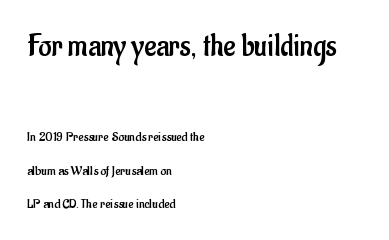
The image shows 32 px regular-weight, condensed sans-serif type, upright; set left-aligned, loose line spacing (2.37x), normal letter spacing, not underlined; the first (top) block is 2.29x larger; low stroke contrast and a small x-height.
